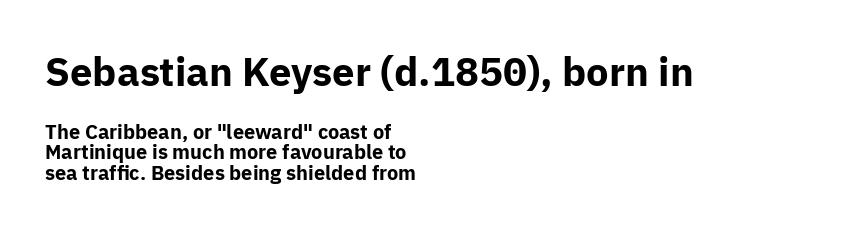
Rendered with straight, roman letterforms. Honestly, there is no underline to notice here at all. The space between consecutive lines is stingy. As a designer I'd log this as weight 700, bold.
